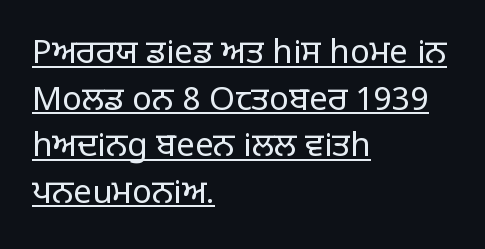
The font family rendered here belongs to the sans-serif group. Heaviness? Minimal to ordinary, like unemphasized prose. In terms of leading, this rendering sits right in the middle. The face used here is rendered with its standard letterfit. Visually the block forms a straight wall on the left and a jagged coastline on the right. Upright lettering throughout.
